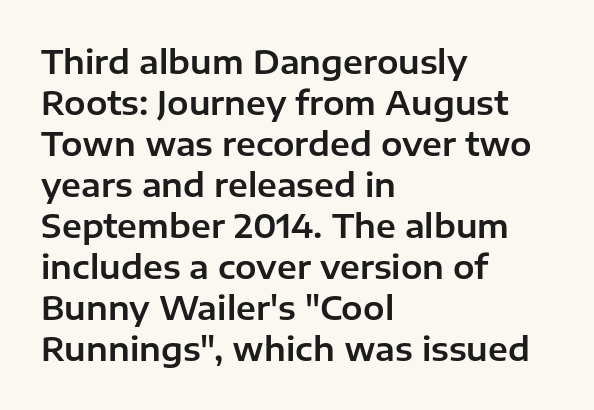
{"serif": "no", "italic": "no", "width": "normal", "stroke_contrast": "low", "x_height": "medium", "monospaced": "no", "underline": "no", "align": "left", "line_spacing": "normal", "line_spacing_ratio": 1.28, "letter_spacing": "normal", "letter_spacing_em": 0.0, "glyph_px": 32}
